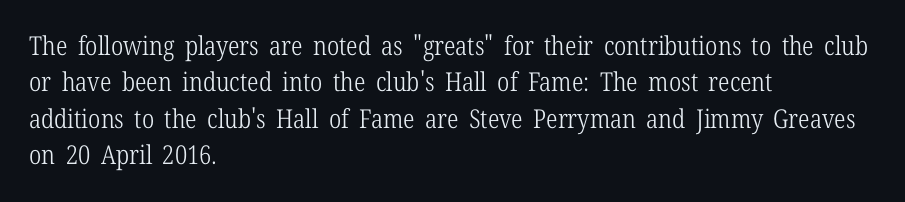
The image shows 26 px text type, upright; set left-aligned, normal line spacing (1.4x), normal letter spacing, not underlined.
